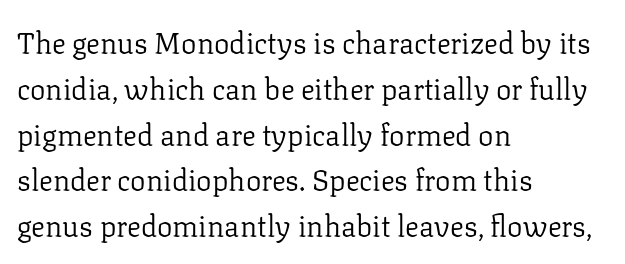
{"serif": "yes", "italic": "no", "bold": "no", "weight": "regular", "width": "normal", "stroke_contrast": "low", "x_height": "medium", "monospaced": "no", "underline": "no", "align": "left", "line_spacing": "normal", "line_spacing_ratio": 1.58, "letter_spacing": "normal", "letter_spacing_em": 0.0, "glyph_px": 29}
